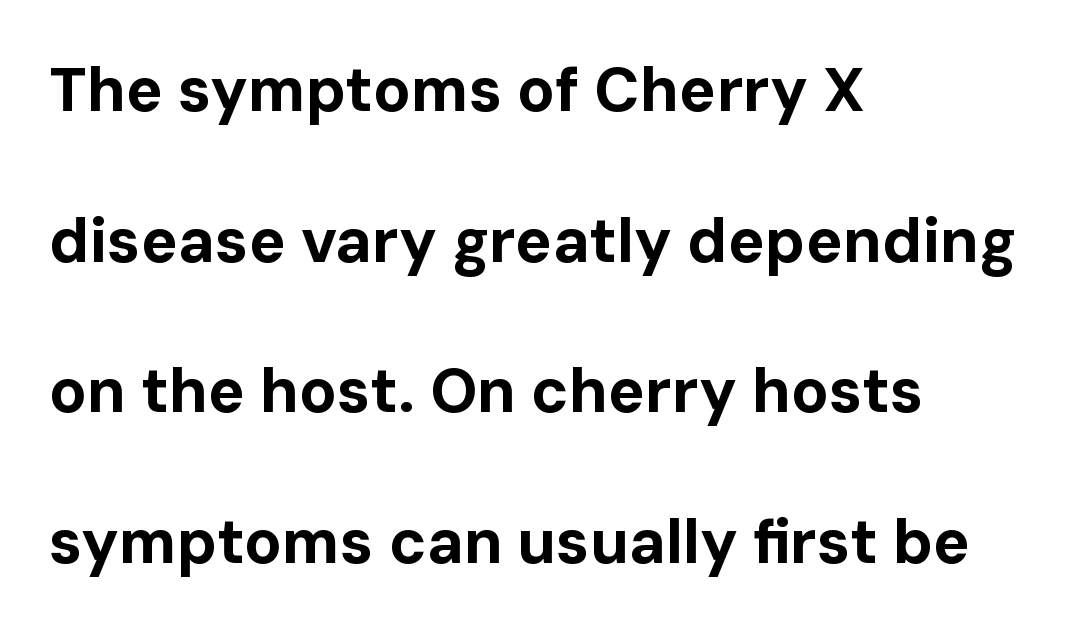
The image shows 62 px bold sans-serif type, upright; set left-aligned, loose line spacing (2.43x), normal letter spacing, not underlined; low stroke contrast and a medium x-height.
